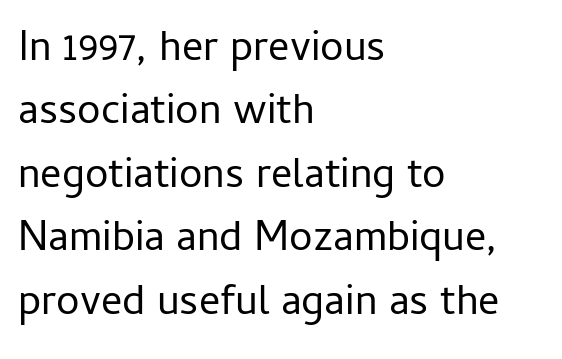
Q: Is the text bold? A: No.
Q: Is the text italic (slanted)? A: No, it is upright.
Q: Is the typeface a serif or a sans-serif typeface? A: Sans-serif.
Q: Is the text underlined? A: No.
Q: How is the paragraph aligned? A: Left-aligned.
Q: Is the spacing between letters normal or unusually wide? A: Normal.
Q: Is the spacing between lines tight, normal or loose? A: Normal.
Q: Width (condensed, normal, or wide)? A: Normal.
Q: Stroke contrast? A: Low.
Q: x-height? A: Medium.
Q: Monospaced? A: No.
